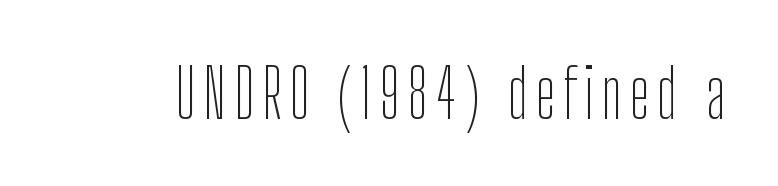
Compared with a typical body face, this is equally light or lighter still. The passage shown is typed in a proportional face where columns would drift. The text was rendered using a sans face with plain stroke endings. Every character sits straight up, as roman type does. The foot of each line stays bare and open.
